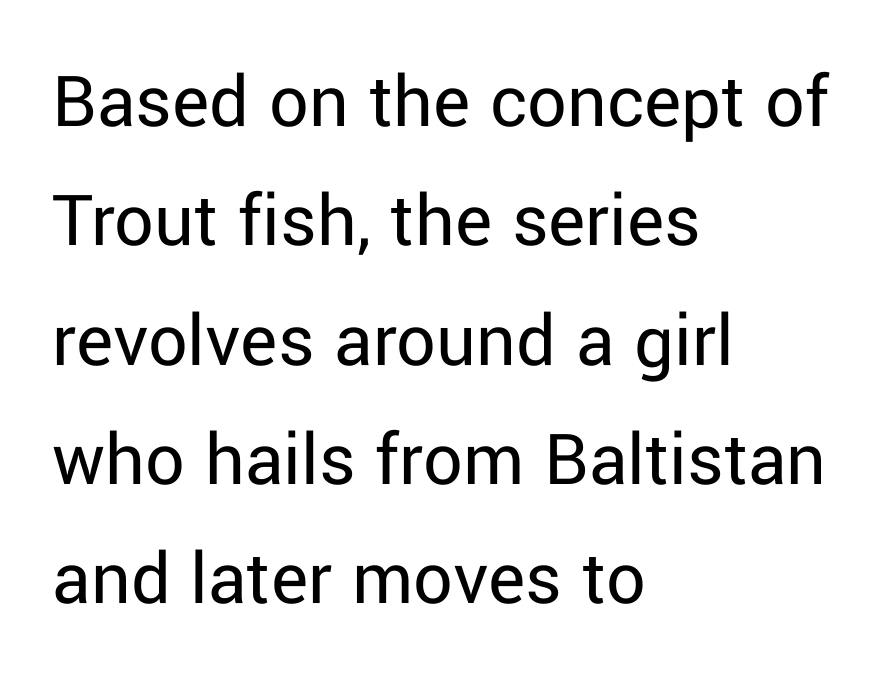
The image shows 78 px regular-weight sans-serif type, upright; set left-aligned, normal line spacing (1.53x), normal letter spacing, not underlined; low stroke contrast and a medium x-height.
